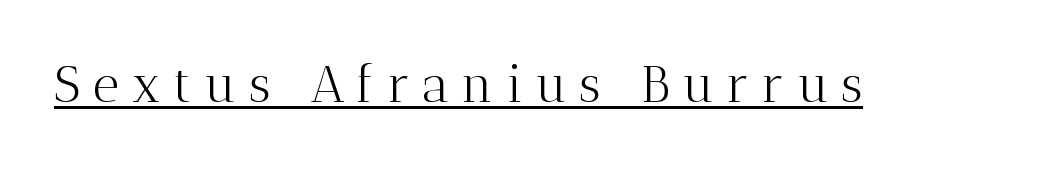
The image shows 51 px light serif type, upright; set unusually wide letter spacing (+0.24 em), underlined; medium stroke contrast and a medium x-height.
